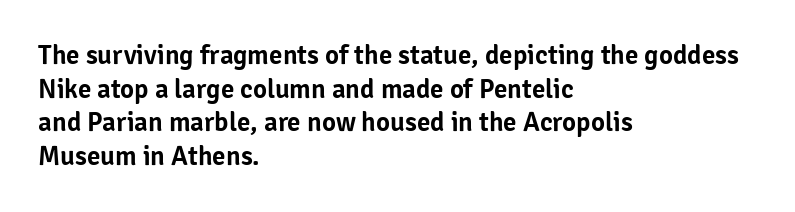
{"italic": "no", "underline": "no", "align": "left", "line_spacing": "normal", "line_spacing_ratio": 1.25, "letter_spacing": "normal", "letter_spacing_em": 0.0, "glyph_px": 27}
